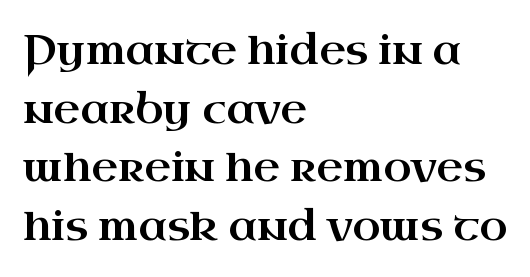
{"serif": "yes", "italic": "no", "width": "wide", "stroke_contrast": "high", "x_height": "small", "monospaced": "no", "underline": "no", "align": "left", "line_spacing": "normal", "line_spacing_ratio": 1.43, "letter_spacing": "normal", "letter_spacing_em": 0.0, "glyph_px": 41}
